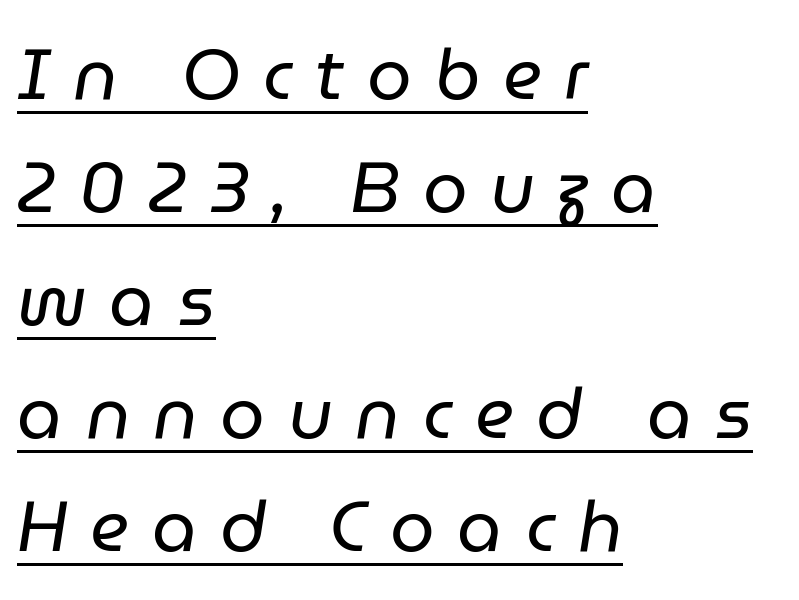
{"italic": "yes", "lean": "right", "slant_degrees": 9, "bold": "no", "weight": "regular", "width": "normal", "stroke_contrast": "low", "x_height": "medium", "monospaced": "no", "underline": "yes", "align": "left", "line_spacing": "normal", "line_spacing_ratio": 1.59, "letter_spacing": "wide", "letter_spacing_em": 0.32, "glyph_px": 71}
